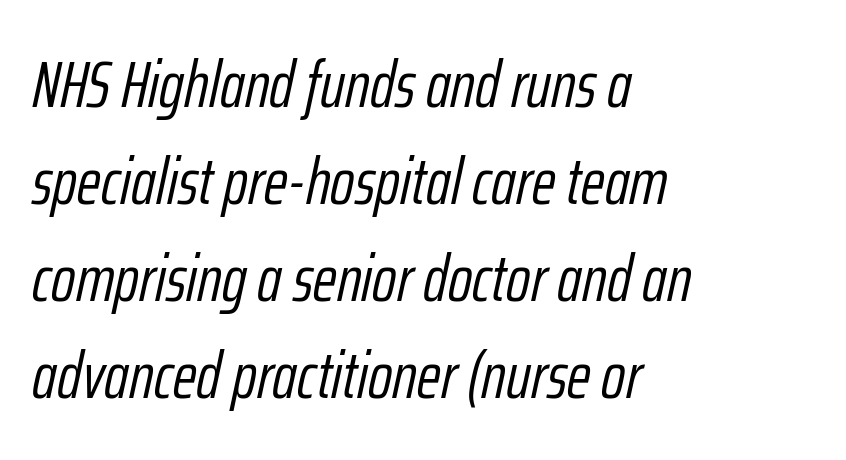
The image shows 66 px light, condensed type, italic (leaning right); set left-aligned, normal line spacing (1.47x), normal letter spacing, not underlined; low stroke contrast and a medium x-height.
